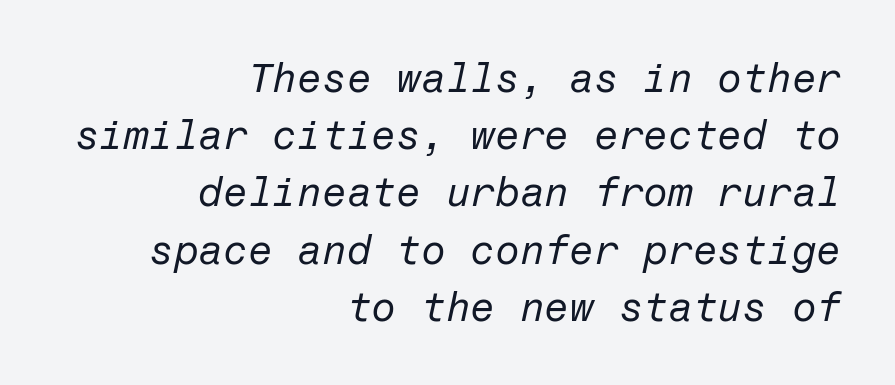
The axis of the letterforms is tilted away from vertical. The passage shown has conventional tracking throughout. The designer left line spacing at the default. The typesetting does not lean heavy: it is not bold.
